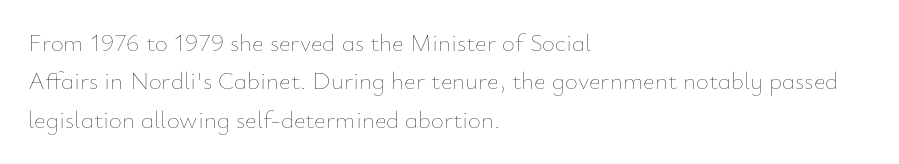
The image shows 25 px text type, upright; set left-aligned, normal line spacing (1.54x), normal letter spacing, not underlined.
